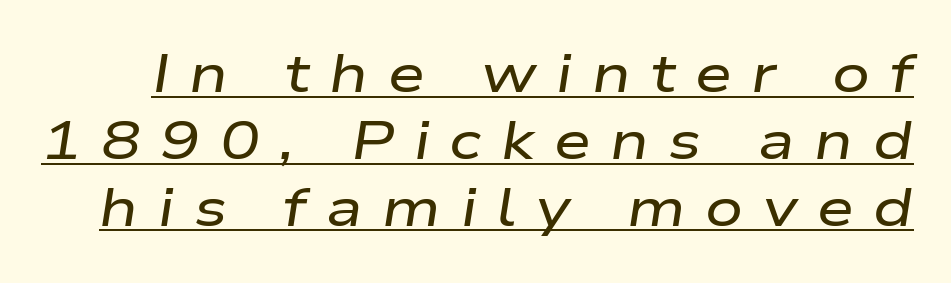
Varying glyph widths throughout — classic text-font behaviour. Letter spacing: wide. Underline: present. Posture: slanted. A typesetter would call this leading conventional body-copy spacing.
